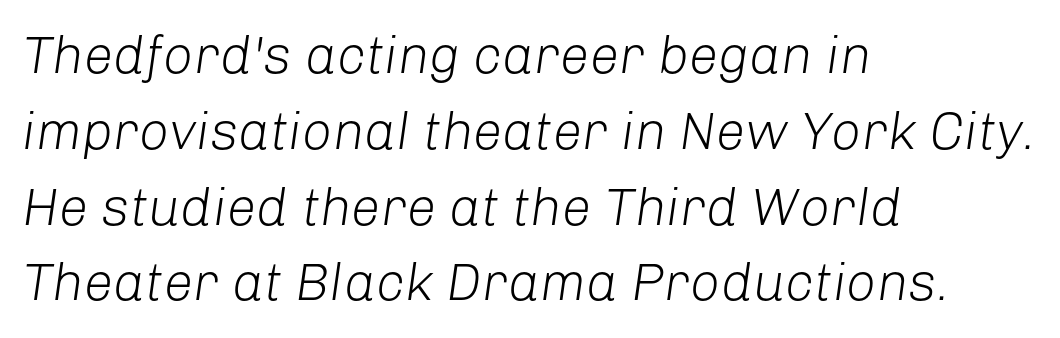
The image shows 53 px light type, italic (leaning right); set left-aligned, normal line spacing (1.43x), normal letter spacing, not underlined; low stroke contrast and a medium x-height.
